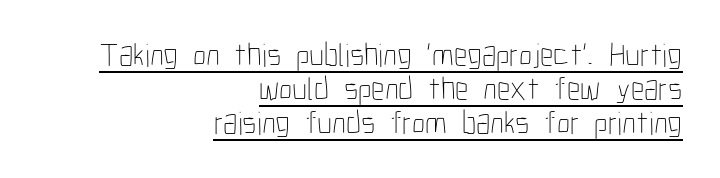
Is the type heavy? It reads as light-to-regular instead. Is the block centered? No — it sits flush against the right margin. What's the leading like? Squeezed, with rows nearly overlapping. It's the straight-up-and-down kind of type. Character widths vary here, with narrow letters taking less room than wide ones.
